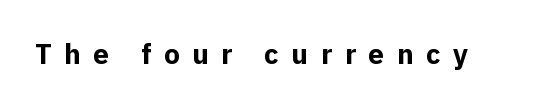
{"serif": "no", "italic": "no", "bold": "yes", "weight": "bold", "width": "normal", "x_height": "medium", "monospaced": "no", "underline": "no", "letter_spacing": "wide", "letter_spacing_em": 0.45, "glyph_px": 28}
